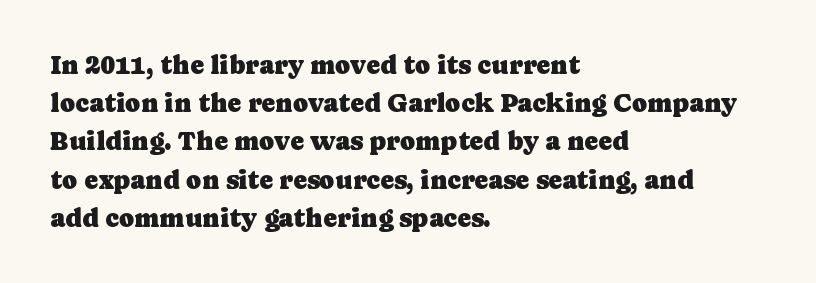
Q: Is the text italic (slanted)? A: No, it is upright.
Q: Is the text underlined? A: No.
Q: How is the paragraph aligned? A: Left-aligned.
Q: Is the spacing between letters normal or unusually wide? A: Normal.
Q: Is the spacing between lines tight, normal or loose? A: Normal.
